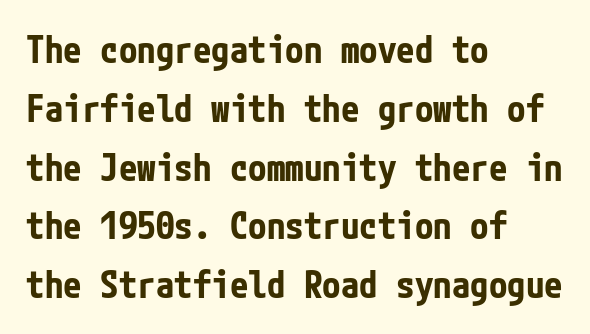
The image shows 37 px bold, condensed sans-serif type, upright; set left-aligned, normal line spacing (1.59x), normal letter spacing, not underlined; low stroke contrast and a medium x-height.
